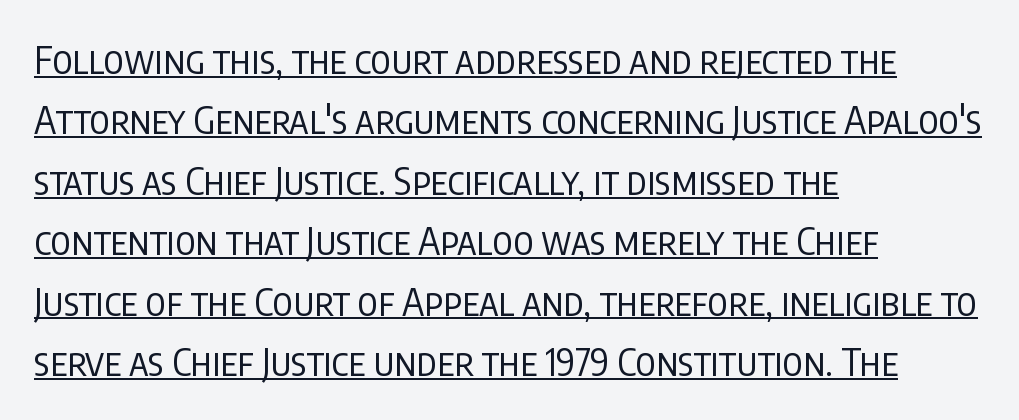
{"serif": "no", "italic": "no", "bold": "no", "weight": "regular", "width": "condensed", "stroke_contrast": "low", "x_height": "large", "monospaced": "no", "underline": "yes", "align": "left", "line_spacing": "normal", "line_spacing_ratio": 1.59, "letter_spacing": "normal", "letter_spacing_em": 0.0, "glyph_px": 38}
